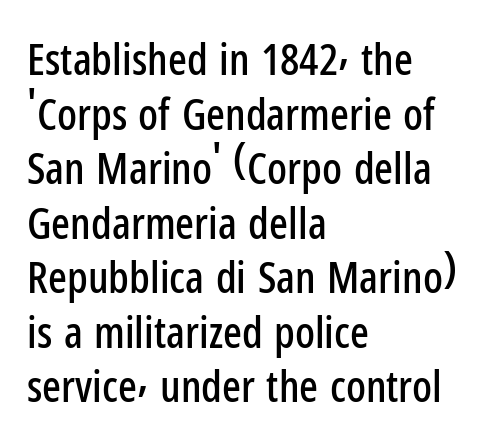
{"serif": "no", "italic": "no", "width": "condensed", "stroke_contrast": "low", "x_height": "medium", "monospaced": "no", "underline": "no", "align": "left", "line_spacing_ratio": 1.24, "letter_spacing": "normal", "letter_spacing_em": 0.0, "glyph_px": 44}
